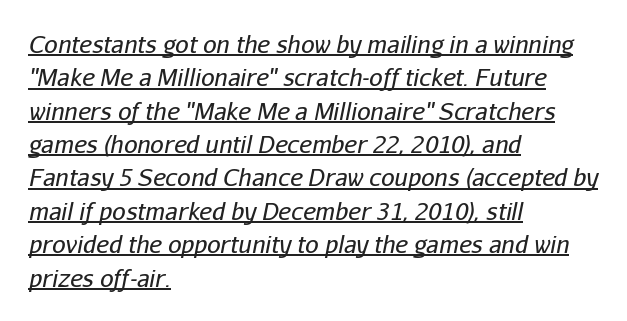
The image shows 24 px text type, italic (leaning right); set left-aligned, normal line spacing (1.39x), normal letter spacing, underlined.
